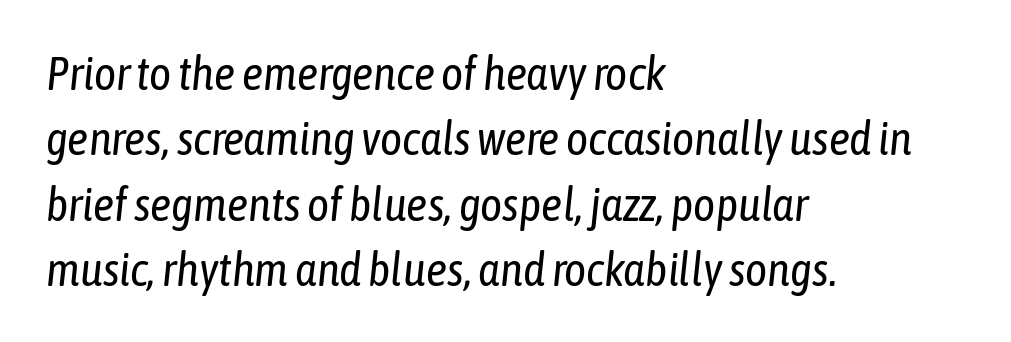
The image shows 47 px regular-weight, condensed type, italic (leaning right); set left-aligned, normal line spacing (1.39x), normal letter spacing, not underlined; low stroke contrast and a medium x-height.
